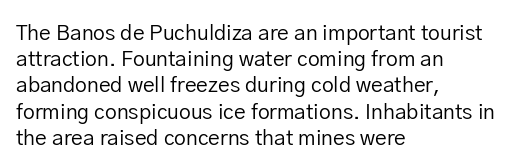
Does extra space separate the letters? No, they use regular spacing. Layout note: lines flush left. The area under the type is left untouched. This reads as an unemphasized weight, regular at the heaviest. This is roman type, the default non-slanted kind. Vertical spacing — default.
